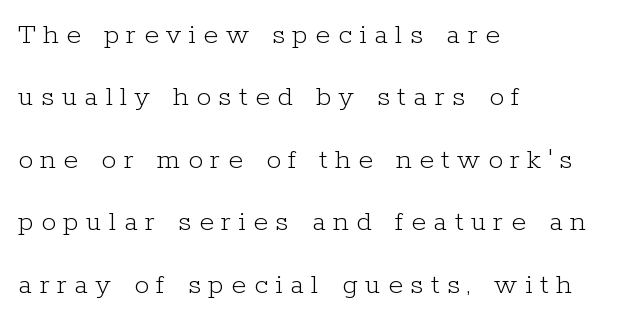
Designer's note — italics off, roman on. Is the stroke heavy? The answer is a plain regular-or-lighter. Spacing verdict: proportional, widths tailored to each character. Observe the wide spacing: letters keep a clear distance from each other. The space between consecutive lines is lavish.
